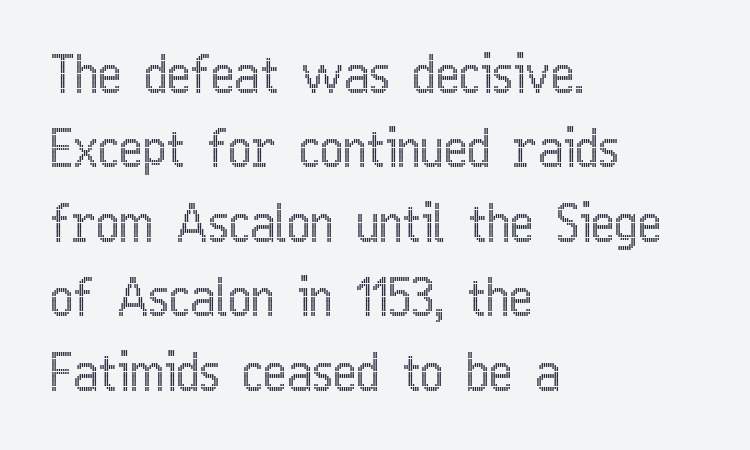
The glyphs are unaccompanied by any horizontal stroke below them. The ragged edge is on the right, which tells us the setting is flush left. These lines are rendered in a variable-pitch font. Notice how the stems are strictly vertical — no italics here. Tracking here is standard; glyphs follow each other at the usual distance. Summary of vertical rhythm: regular, with standard interline spacing.
